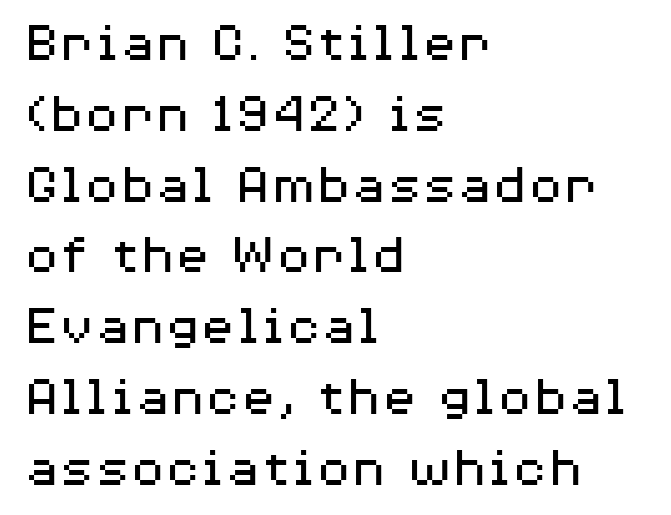
The image shows 58 px regular-weight, wide sans-serif type, upright; set left-aligned, line spacing 1.22x, normal letter spacing, not underlined; medium stroke contrast and a medium x-height.
